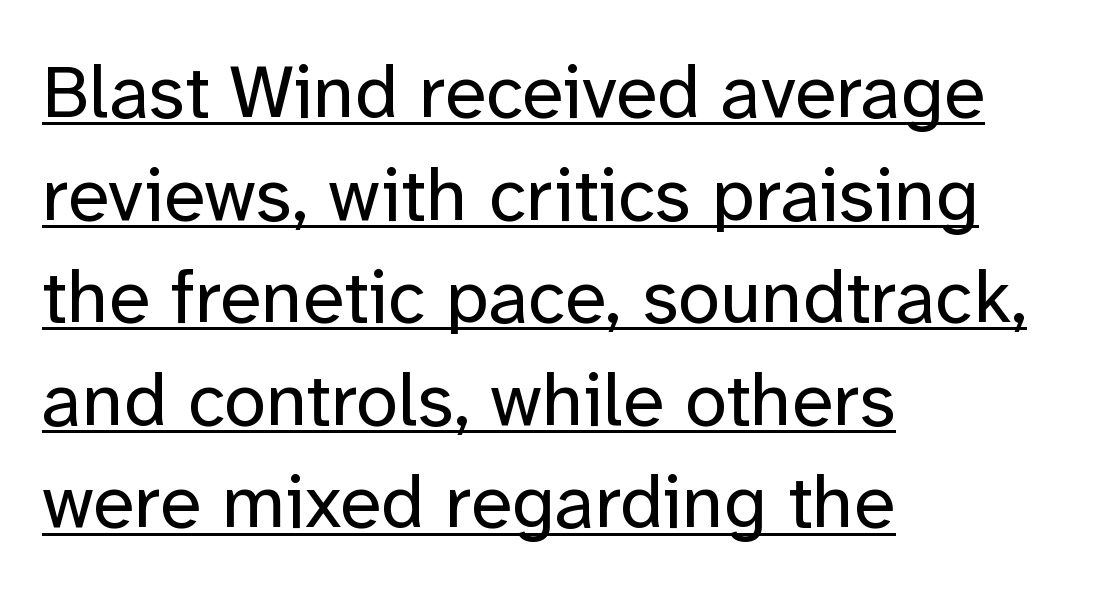
The rag falls on the right side of this text block. The lettering stays uniformly vertical, giving the passage a roman look. Observe the absence of serifs on each vertical stroke in this sample. The strokes carry an ordinary text weight at most. In terms of leading, this rendering sits right in the middle. These lines are rendered in a variable-pitch font.
